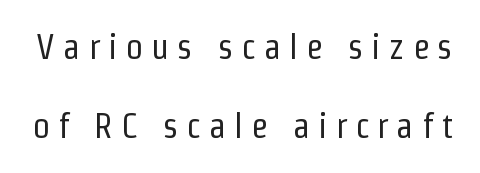
Q: Is the text bold? A: No.
Q: Is the text italic (slanted)? A: No, it is upright.
Q: Is the typeface a serif or a sans-serif typeface? A: Sans-serif.
Q: Is the text underlined? A: No.
Q: Is the spacing between letters normal or unusually wide? A: Unusually wide.
Q: Is the spacing between lines tight, normal or loose? A: Loose.
Q: Width (condensed, normal, or wide)? A: Condensed.
Q: Stroke contrast? A: Low.
Q: x-height? A: Medium.
Q: Monospaced? A: No.
